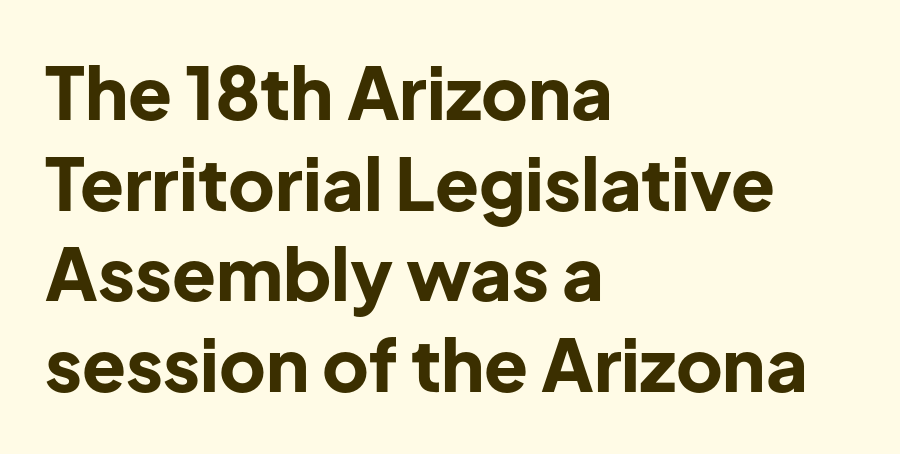
{"serif": "no", "italic": "no", "bold": "yes", "weight": "bold", "width": "normal", "stroke_contrast": "low", "x_height": "medium", "monospaced": "no", "underline": "no", "align": "left", "line_spacing": "normal", "line_spacing_ratio": 1.26, "letter_spacing": "normal", "letter_spacing_em": 0.0, "glyph_px": 72}
